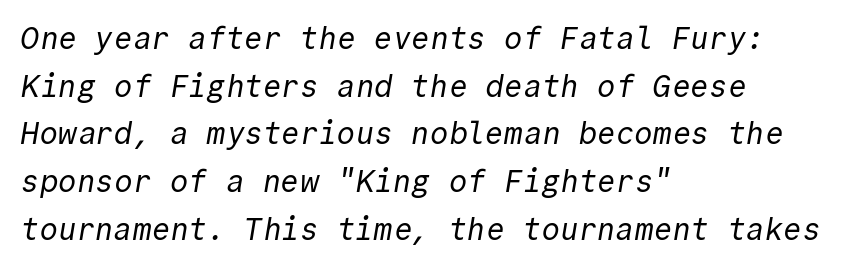
{"serif": "no", "bold": "no", "weight": "regular", "width": "normal", "x_height": "medium", "monospaced": "yes", "underline": "no", "align": "left", "line_spacing": "normal", "line_spacing_ratio": 1.54, "letter_spacing": "normal", "letter_spacing_em": 0.0, "glyph_px": 31}
